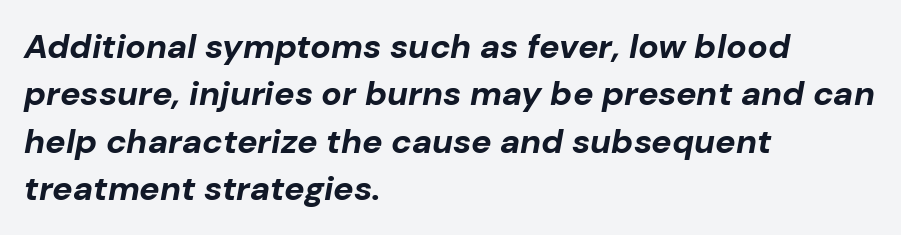
The image shows 34 px bold type, italic (leaning right); set left-aligned, normal line spacing (1.39x), normal letter spacing, not underlined; low stroke contrast and a medium x-height.
